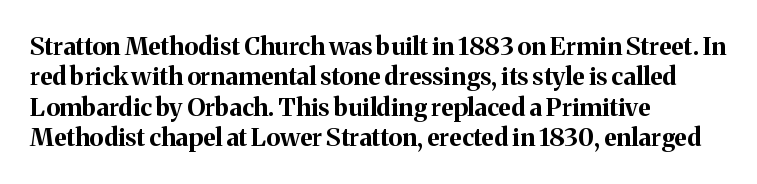
Each line starts at the same left margin while the right side varies. Words appear dense and cohesive because spacing is normal. What weight is shown? A full bold with thick strokes. Nope, not italic — everything's standing straight.
